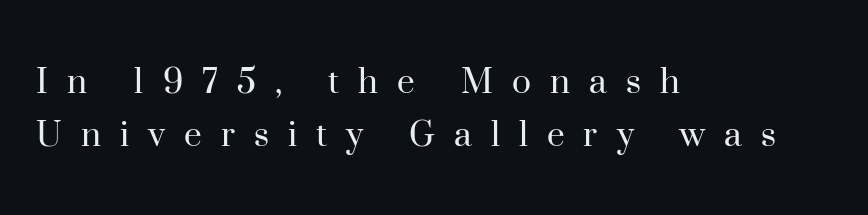
You can tell it's not italic because the verticals are truly vertical. The passage shown is typed in a proportional face where columns would drift. If you measured baseline to baseline, you'd find a middling distance. The text block is weighted toward the left margin, trailing off unevenly rightward.
